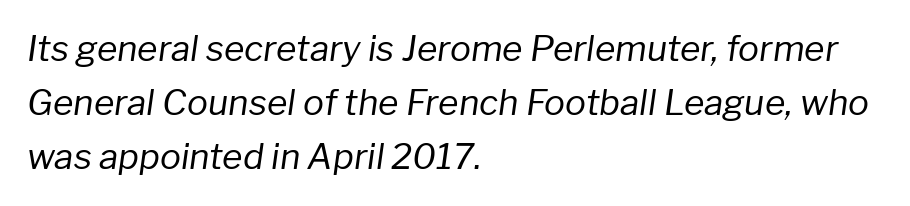
Students, note that the glyphs here touch the page at normal intervals. Lines of text with bare space underneath. These lines are set flush left with a ragged right edge. Italic: yes, the glyphs are oblique. No letter is thick-stroked: the sample isn't bold. The letters advance in unequal steps, a hallmark of proportional type.
